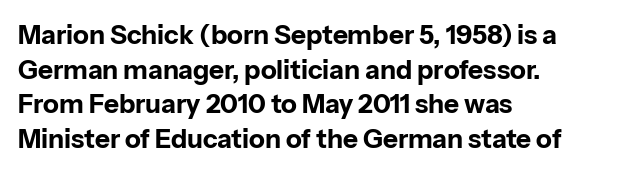
The image shows 26 px bold type, upright; set left-aligned, normal line spacing (1.33x), normal letter spacing, not underlined.
